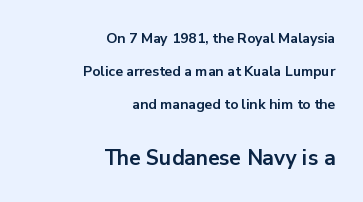
The tracking reads as untouched default to a designer's eye. Italic: no, the glyphs are upright roman. Weight check: bold — yes, fully. A great deal of white space separates one row of letters from the next.
